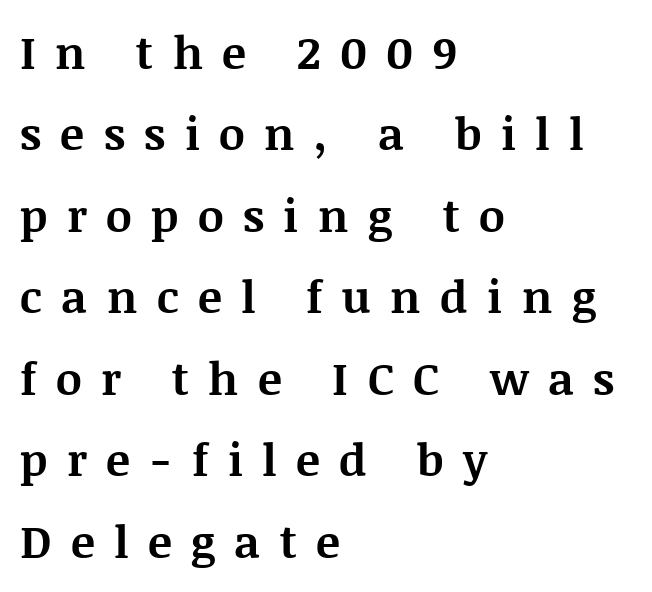
{"serif": "yes", "italic": "no", "bold": "yes", "weight": "bold", "width": "normal", "stroke_contrast": "medium", "x_height": "large", "monospaced": "no", "underline": "no", "align": "left", "line_spacing_ratio": 1.81, "letter_spacing": "wide", "letter_spacing_em": 0.43, "glyph_px": 45}
